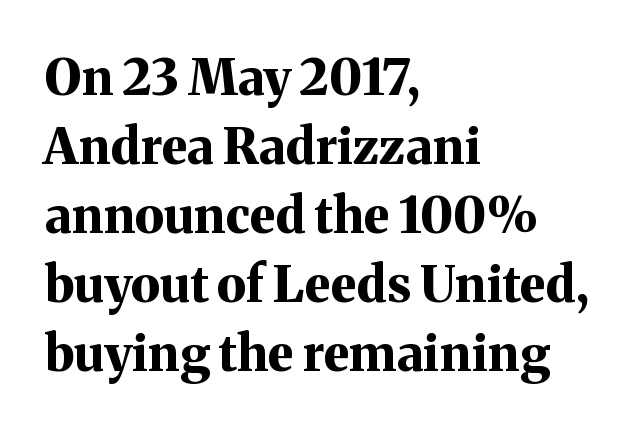
{"serif": "yes", "italic": "no", "bold": "yes", "weight": "bold", "width": "normal", "stroke_contrast": "medium", "x_height": "medium", "monospaced": "no", "underline": "no", "align": "left", "line_spacing": "normal", "line_spacing_ratio": 1.38, "letter_spacing": "normal", "letter_spacing_em": 0.0, "glyph_px": 50}
